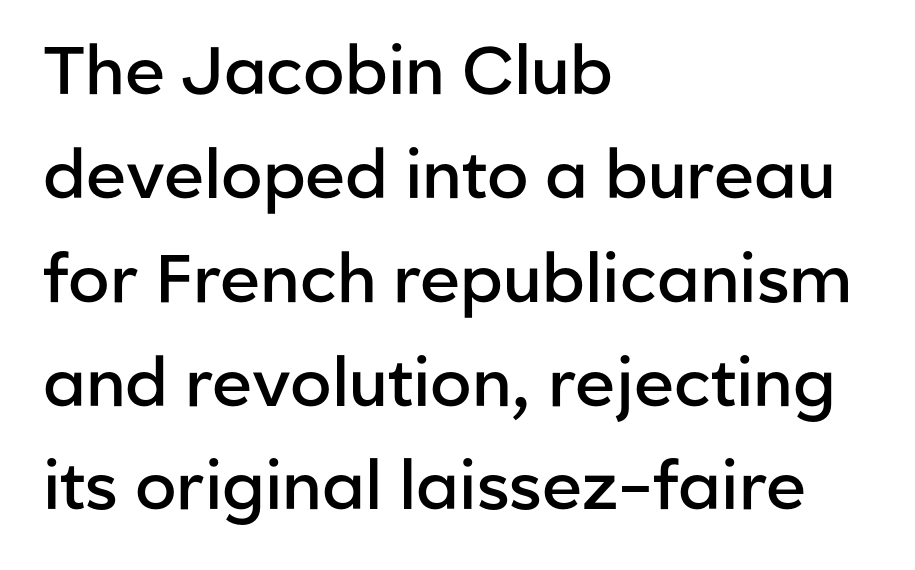
{"serif": "no", "italic": "no", "bold": "semi", "weight": "semibold", "width": "normal", "stroke_contrast": "low", "x_height": "medium", "monospaced": "no", "underline": "no", "align": "left", "line_spacing": "normal", "line_spacing_ratio": 1.55, "letter_spacing": "normal", "letter_spacing_em": 0.0, "glyph_px": 67}
